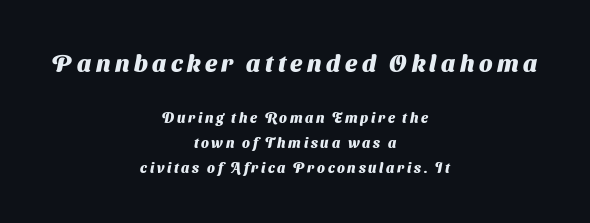
The image shows 24 px bold type; set centered, line spacing 1.76x, not underlined; the first (top) block is 1.71x larger.
